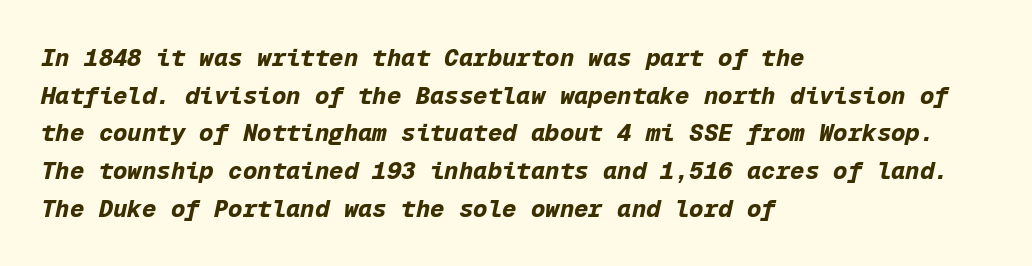
The image shows 24 px bold type, italic (leaning right); set left-aligned, normal line spacing (1.57x), normal letter spacing, not underlined.
